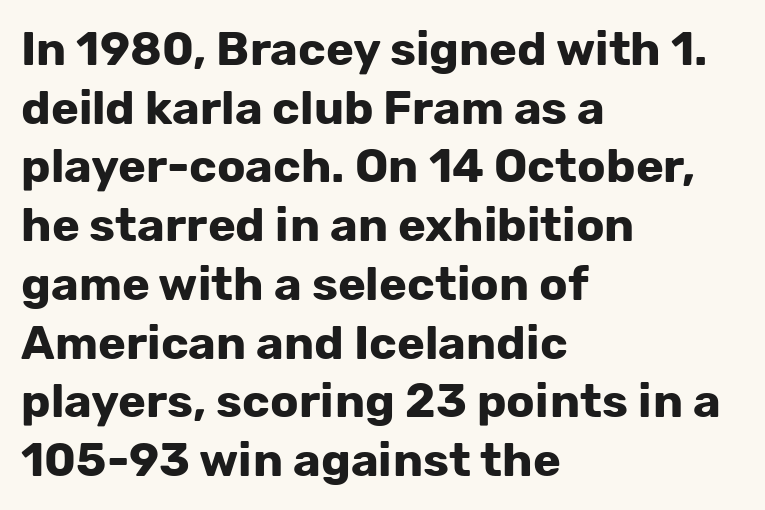
Q: Is the text bold? A: Yes.
Q: Is the text italic (slanted)? A: No, it is upright.
Q: Is the typeface a serif or a sans-serif typeface? A: Sans-serif.
Q: Is the text underlined? A: No.
Q: How is the paragraph aligned? A: Left-aligned.
Q: Is the spacing between letters normal or unusually wide? A: Normal.
Q: Is the spacing between lines tight, normal or loose? A: Normal.
Q: Width (condensed, normal, or wide)? A: Normal.
Q: Stroke contrast? A: Low.
Q: x-height? A: Medium.
Q: Monospaced? A: No.
